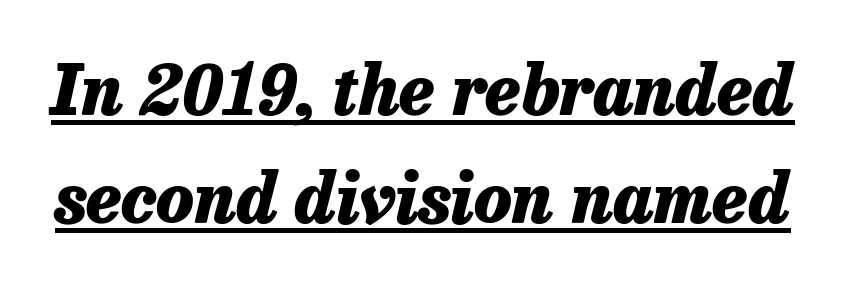
Q: Is the text bold? A: Yes.
Q: Is the text italic (slanted)? A: Yes, it leans right by about 13 degrees.
Q: Is the text underlined? A: Yes.
Q: Is the spacing between letters normal or unusually wide? A: Normal.
Q: Is the spacing between lines tight, normal or loose? A: Normal.
Q: Width (condensed, normal, or wide)? A: Normal.
Q: Stroke contrast? A: Low.
Q: x-height? A: Medium.
Q: Monospaced? A: No.
